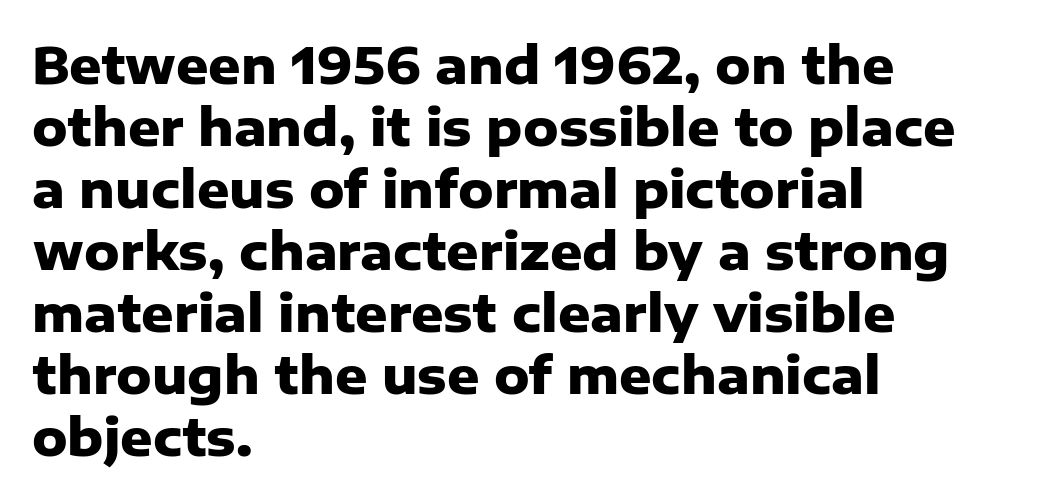
These words are printed bold, with thick strokes throughout. A typesetter would call this proportional, since set widths differ per character. Bare-footed words on every line. The rendering shows plain stroke endings on the letterforms — a sans-serif design.
